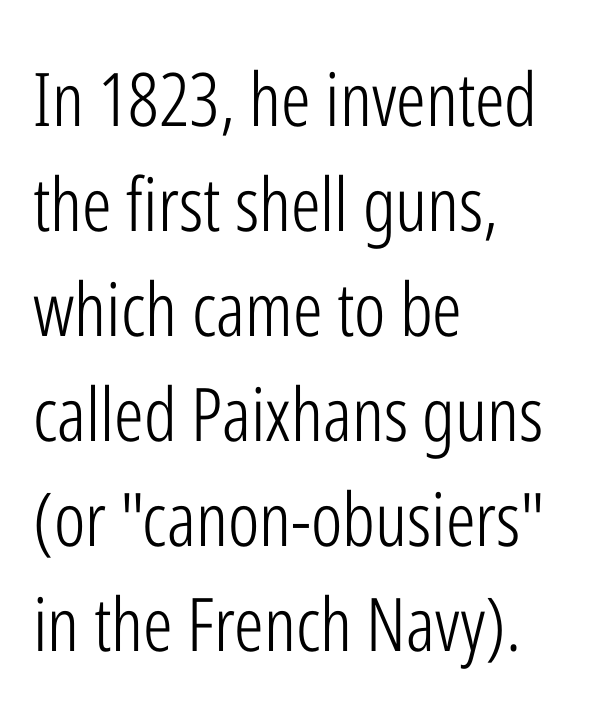
Varying glyph widths throughout — classic text-font behaviour. The letters stand upright; this is a roman face. Vertical spacing — default. This rendering employs a face without finishing strokes, i.e., a sans-serif.
